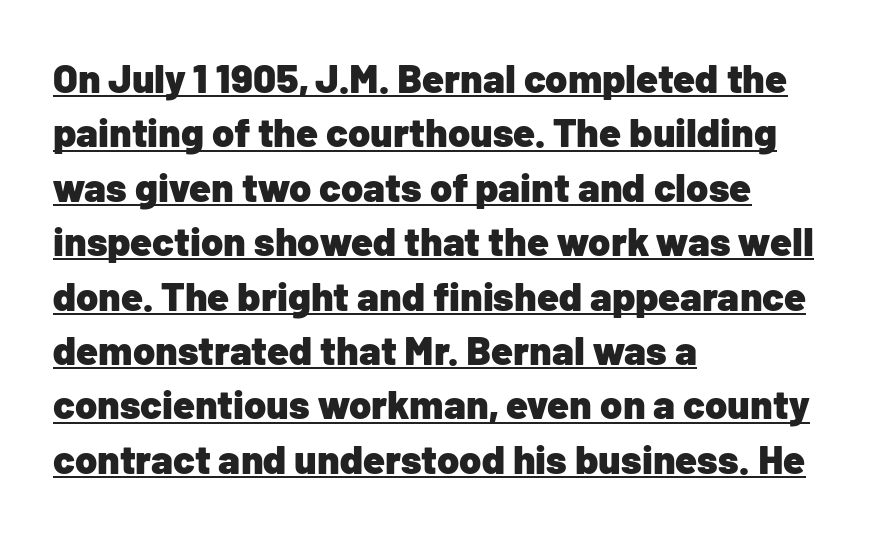
The image shows 40 px heavy sans-serif type, upright; set left-aligned, normal line spacing (1.36x), normal letter spacing, underlined; low stroke contrast and a medium x-height.
